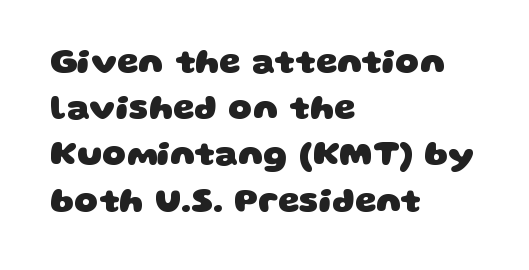
In CSS terms this would be text-align: left. To sum up the face: it is a sans, with no serifs. Weight check: bold — yes, fully. Leading matches the norm, producing a regular column. Glyph-to-glyph distance matches everyday printed text.
